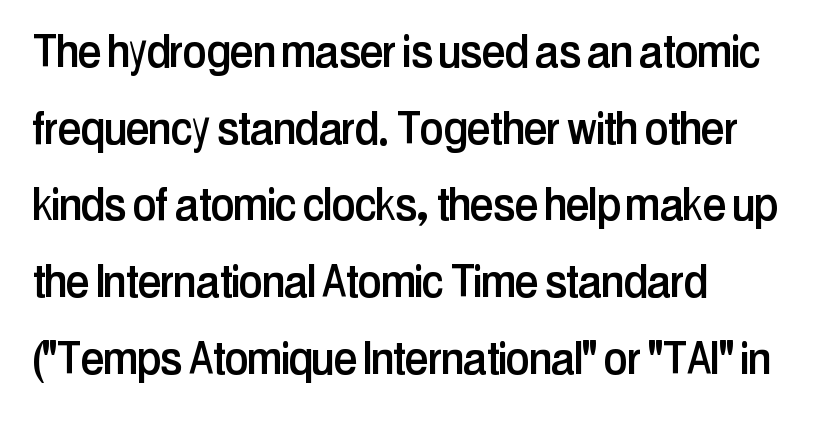
{"serif": "no", "italic": "no", "width": "condensed", "stroke_contrast": "low", "x_height": "medium", "monospaced": "no", "underline": "no", "align": "left", "line_spacing": "normal", "line_spacing_ratio": 1.42, "letter_spacing": "normal", "letter_spacing_em": 0.0, "glyph_px": 54}
